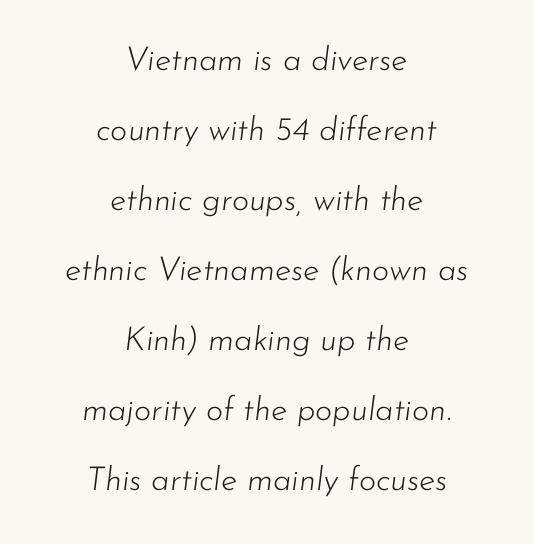
The space directly below the letters is spotless. How would I describe the line gaps? Wide and relaxed. These glyphs show unthickened strokes, regular width or finer. This sample uses plain, unmodified letter spacing.
